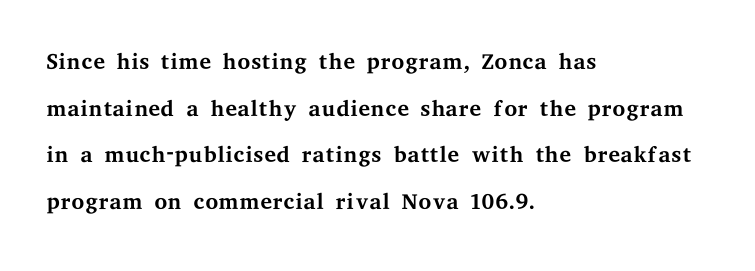
Is this a sans? No — the strokes have serifs. Spacing verdict: proportional, widths tailored to each character. Anything drawn beneath the words? Only blank space. One glance says typical: line gaps are just what's usual. Compared with a typical body face, this is equally light or lighter still. How are the letters spaced? Ordinarily, with no added tracking.
